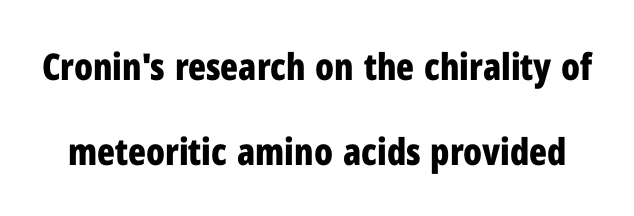
Q: Is the text bold? A: Yes.
Q: Is the text italic (slanted)? A: No, it is upright.
Q: Is the typeface a serif or a sans-serif typeface? A: Sans-serif.
Q: Is the text underlined? A: No.
Q: Is the spacing between letters normal or unusually wide? A: Normal.
Q: Is the spacing between lines tight, normal or loose? A: Loose.
Q: Width (condensed, normal, or wide)? A: Condensed.
Q: Stroke contrast? A: Low.
Q: x-height? A: Medium.
Q: Monospaced? A: No.
